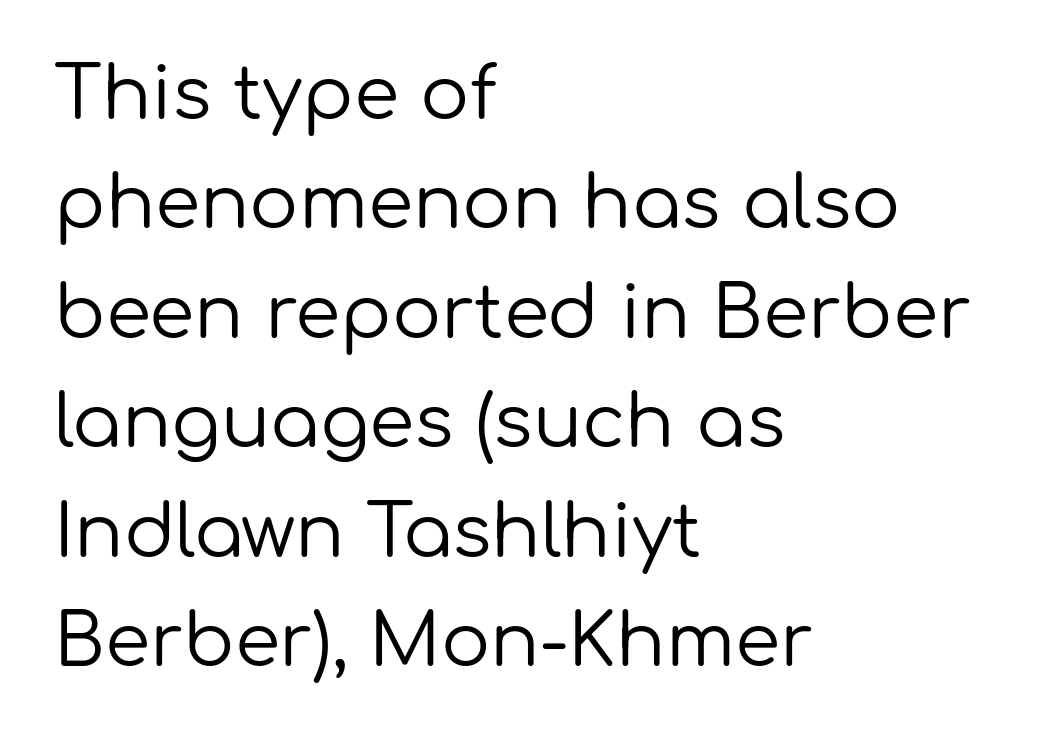
A student would call this left alignment; a typographer would say flush left, rag right. Tracking value appears to be zero — textbook default spacing. Regarding leading, the lines here are spaced in the standard way. Notice how the stems are strictly vertical — no italics here.
